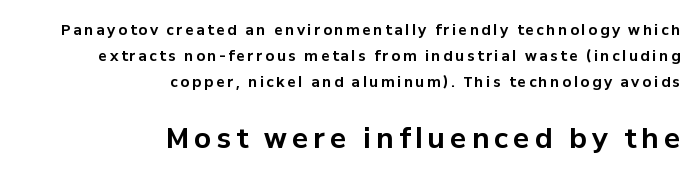
Rule under the text: the space is simply empty. The passage is arranged like a letterhead date or caption credit — flush right. Typesetter's note: full bold, strokes at maximum text heaviness. Unlike italic type, these characters show no tilt at all. The second block has been scaled up relative to the first.
